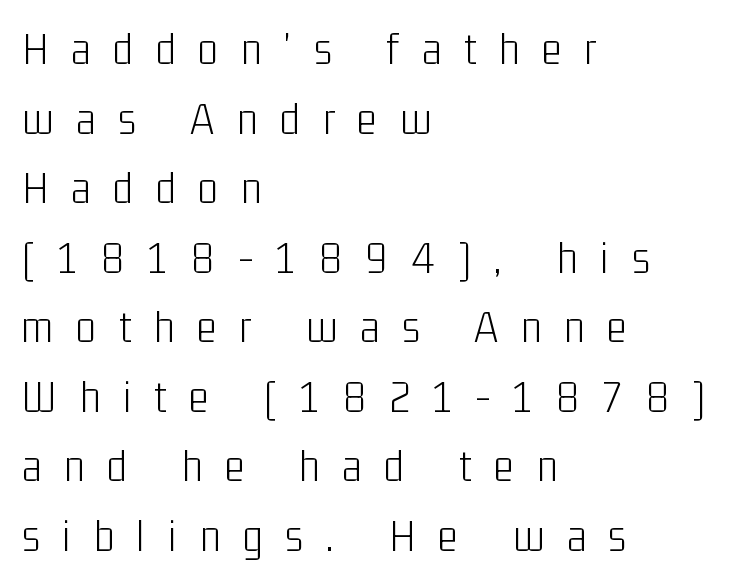
{"serif": "no", "italic": "no", "bold": "no", "weight": "light", "width": "condensed", "stroke_contrast": "low", "x_height": "medium", "monospaced": "no", "underline": "no", "align": "left", "line_spacing": "normal", "line_spacing_ratio": 1.48, "letter_spacing": "wide", "letter_spacing_em": 0.49, "glyph_px": 47}
